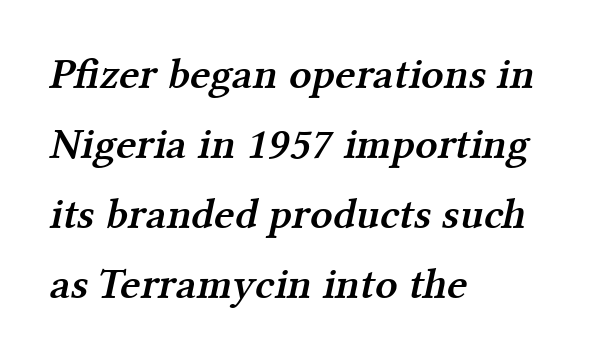
Is the type bold? Partly — it's a semibold, heavier than regular but not fully bold. Default kerning and tracking; the words read as compact shapes. A student would call this left alignment; a typographer would say flush left, rag right. The passage shown is not underscored anywhere. This sample has the flowing, uneven cadence of proportional lettering.
